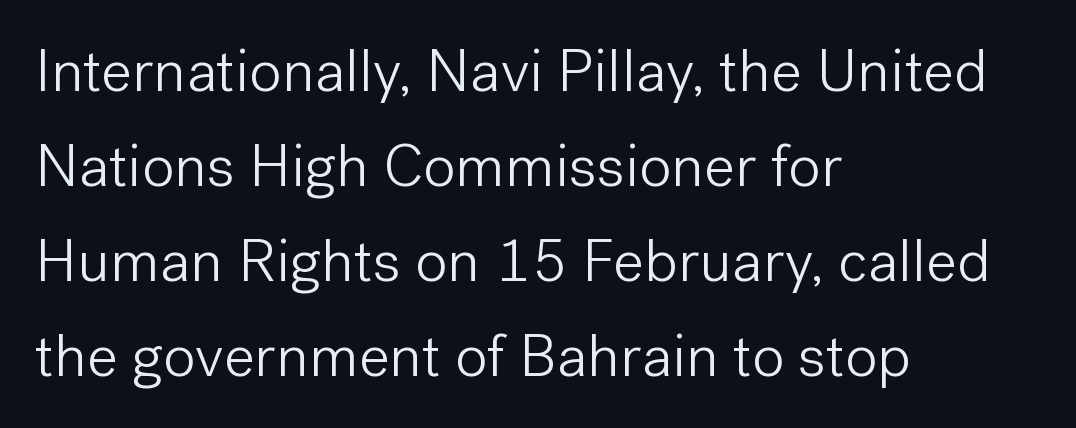
The image shows 61 px light sans-serif type, upright; set left-aligned, normal line spacing (1.56x), normal letter spacing, not underlined; low stroke contrast and a medium x-height.
